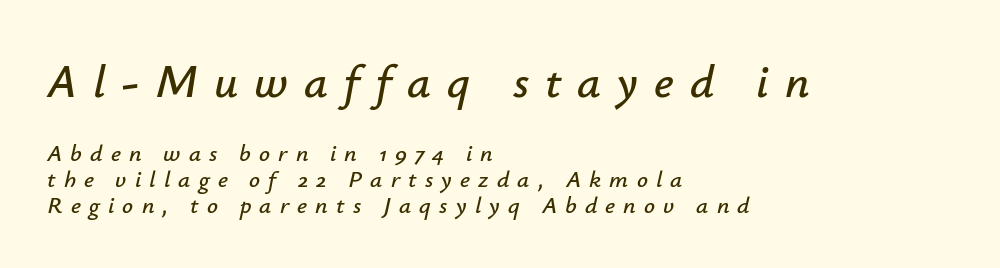
{"italic": "yes", "lean": "right", "slant_degrees": 12, "width": "normal", "stroke_contrast": "low", "x_height": "small", "monospaced": "no", "underline": "no", "align": "left", "line_spacing": "tight", "line_spacing_ratio": 1.08, "letter_spacing": "wide", "letter_spacing_em": 0.34, "larger_block": "first", "size_ratio": 1.96, "glyph_px": 47}
